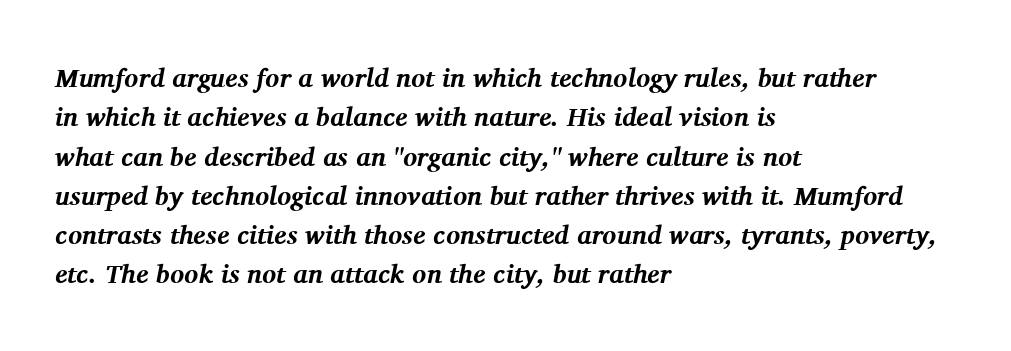
Tracking value appears to be zero — textbook default spacing. Check under the words: just untouched page. Interline gaps are of average width in this sample. Line starts are locked; line ends wander. A full-strength bold gives these letters their thick strokes.
